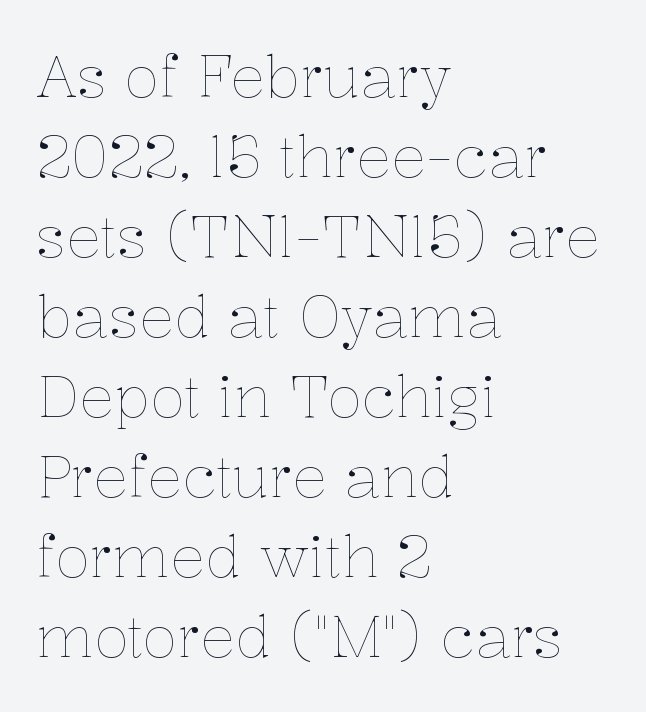
{"italic": "no", "bold": "no", "weight": "thin", "width": "normal", "stroke_contrast": "low", "x_height": "medium", "monospaced": "no", "underline": "no", "align": "left", "line_spacing": "normal", "line_spacing_ratio": 1.38, "letter_spacing": "normal", "letter_spacing_em": 0.0, "glyph_px": 58}
